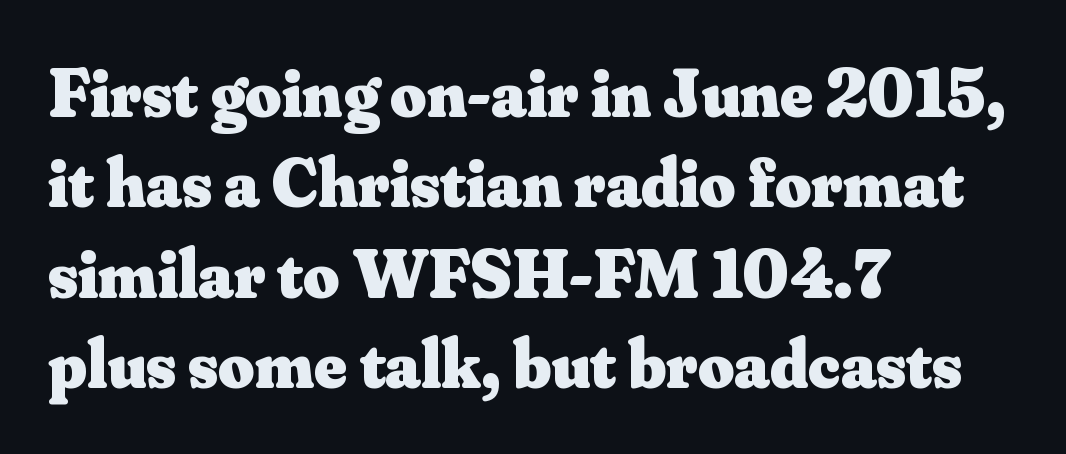
The image shows 70 px heavy serif type, upright; set left-aligned, normal line spacing (1.29x), normal letter spacing, not underlined; medium stroke contrast and a small x-height.
